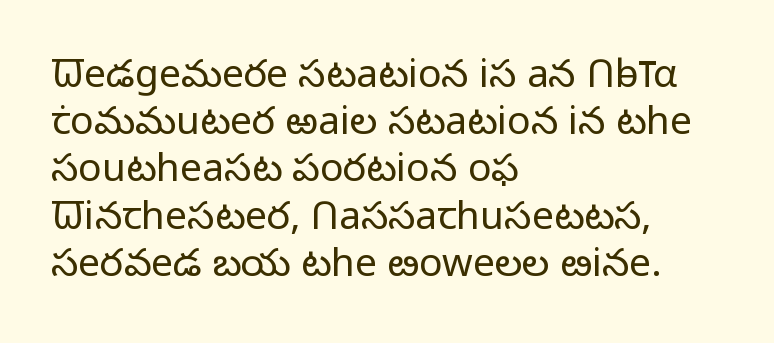
The image shows 39 px light sans-serif type, upright; set left-aligned, line spacing 1.21x, normal letter spacing, not underlined; low stroke contrast and a medium x-height.
